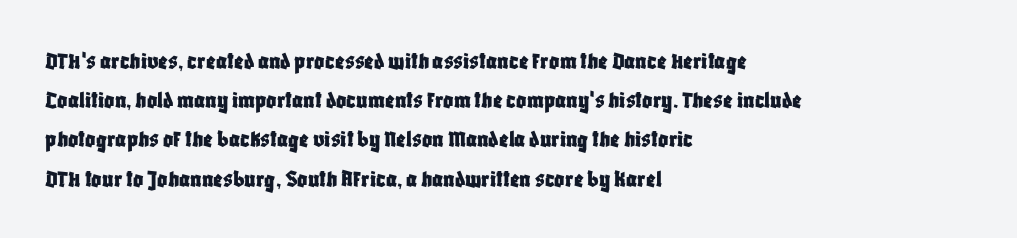
Q: Is the text italic (slanted)? A: No, it is upright.
Q: Is the text underlined? A: No.
Q: How is the paragraph aligned? A: Left-aligned.
Q: Is the spacing between letters normal or unusually wide? A: Normal.
Q: Is the spacing between lines tight, normal or loose? A: Normal.
